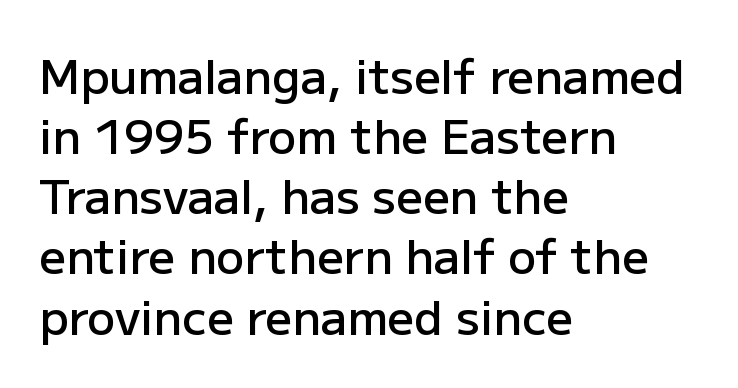
This rendering leaves character spacing at its baseline value. Regarding serifs, this sample does without them. The font is running at a semibold setting, under full bold. Upright lettering throughout. Do the characters align in a grid? No, the font is proportional. Bare-footed words on every line.
